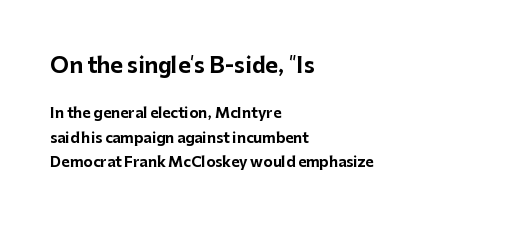
The image shows 21 px bold type, upright; set left-aligned, line spacing 1.74x, normal letter spacing, not underlined; the first (top) block is 1.5x larger.
